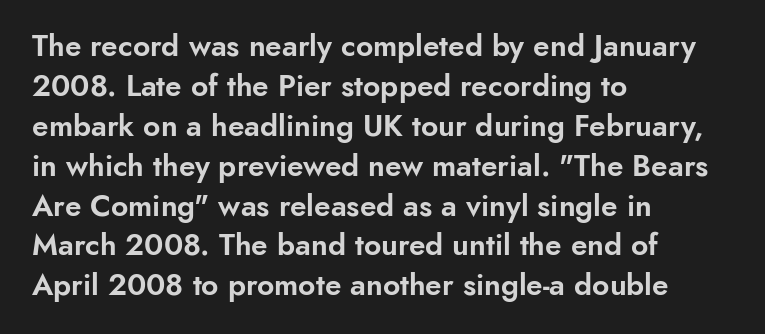
The image shows 30 px sans-serif type, upright; set left-aligned, normal line spacing (1.33x), normal letter spacing, not underlined; low stroke contrast and a small x-height.
